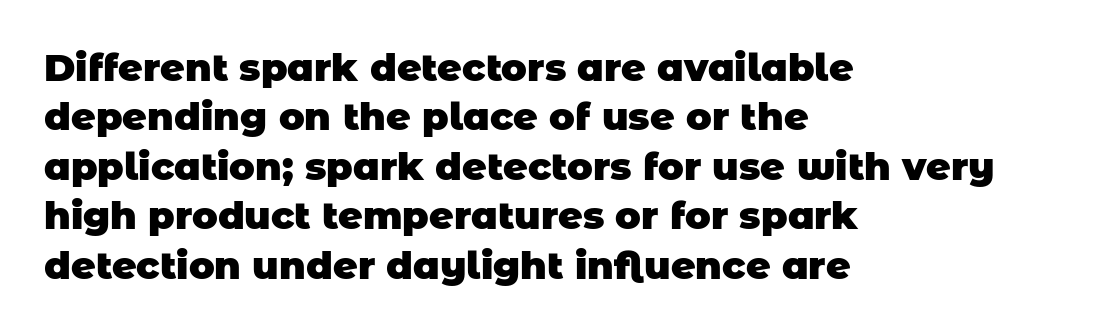
Notice how descenders clear the ascenders below comfortably — that's standard leading. Think of a printed novel: that variable character pitch is what you see here. Characters follow at the spacing the type designer built in. Left-aligned paragraph, ragged on the right. Rule under the text: the space is simply empty. The face used here is a sans, in the tradition of grotesques and geometrics.
